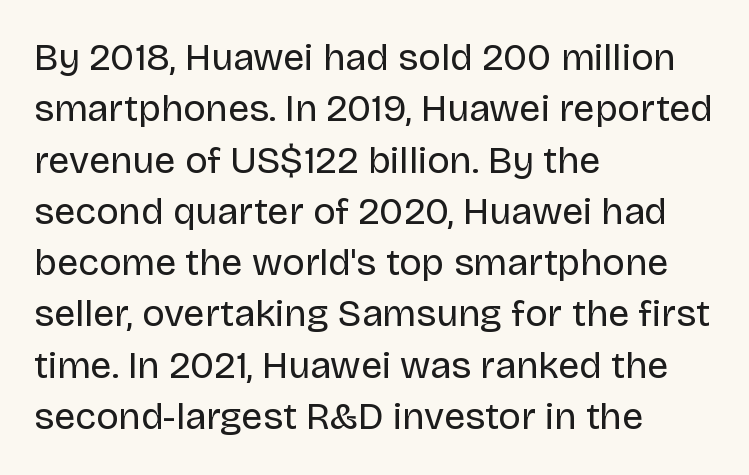
Q: Is the text bold? A: No.
Q: Is the text italic (slanted)? A: No, it is upright.
Q: Is the typeface a serif or a sans-serif typeface? A: Sans-serif.
Q: Is the text underlined? A: No.
Q: How is the paragraph aligned? A: Left-aligned.
Q: Is the spacing between letters normal or unusually wide? A: Normal.
Q: Is the spacing between lines tight, normal or loose? A: Normal.
Q: Width (condensed, normal, or wide)? A: Normal.
Q: Stroke contrast? A: Low.
Q: x-height? A: Large.
Q: Monospaced? A: No.
